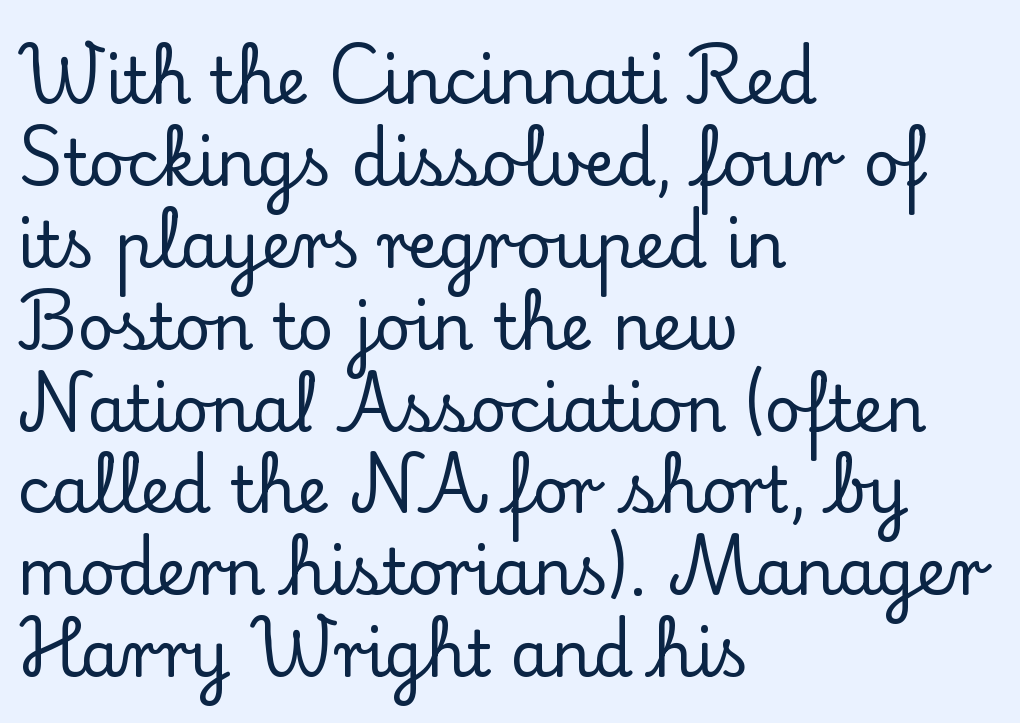
The text block is weighted toward the left margin, trailing off unevenly rightward. Vertical strokes here are truly vertical. To sum up the face: it has serifs. Words float on clear page, feet unadorned. Proportional: the letters do not fall into vertical columns. Successive baselines arrive at the customary interval.
